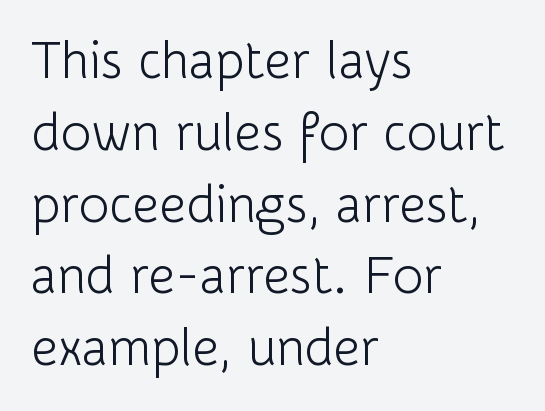
The image shows 52 px light sans-serif type, upright; set left-aligned, normal line spacing (1.38x), normal letter spacing, not underlined; low stroke contrast and a medium x-height.
